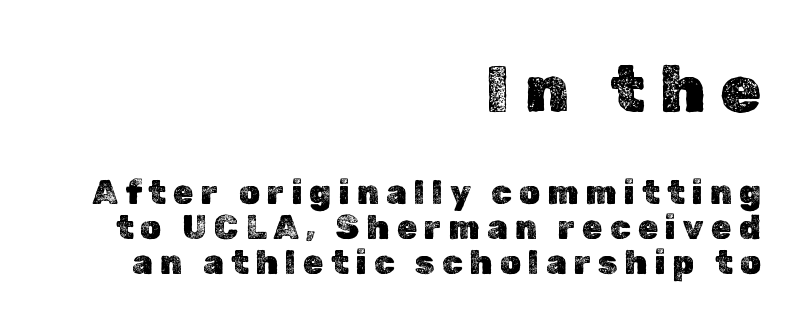
Is there any slant? The stems are plumb. The face used here appears at its bigger size in the upper chunk. The rendering inserts visible extra space after every character. The foot of each line stays bare and open. Each letter keeps its own natural width here, so spacing adapts to shape.
